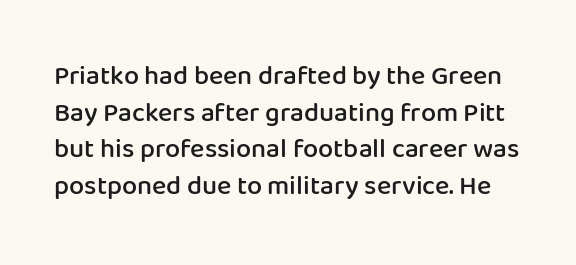
The image shows 27 px text type, upright; set normal line spacing (1.36x), normal letter spacing, not underlined.
